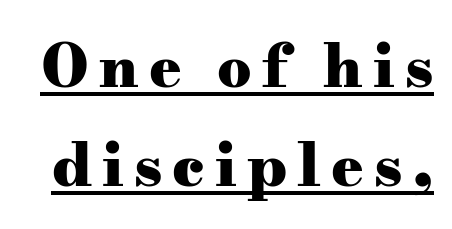
Q: Is the text bold? A: Yes.
Q: Is the text italic (slanted)? A: No, it is upright.
Q: Is the typeface a serif or a sans-serif typeface? A: Serif.
Q: Is the text underlined? A: Yes.
Q: Is the spacing between lines tight, normal or loose? A: Normal.
Q: Width (condensed, normal, or wide)? A: Wide.
Q: Stroke contrast? A: Medium.
Q: x-height? A: Small.
Q: Monospaced? A: No.
